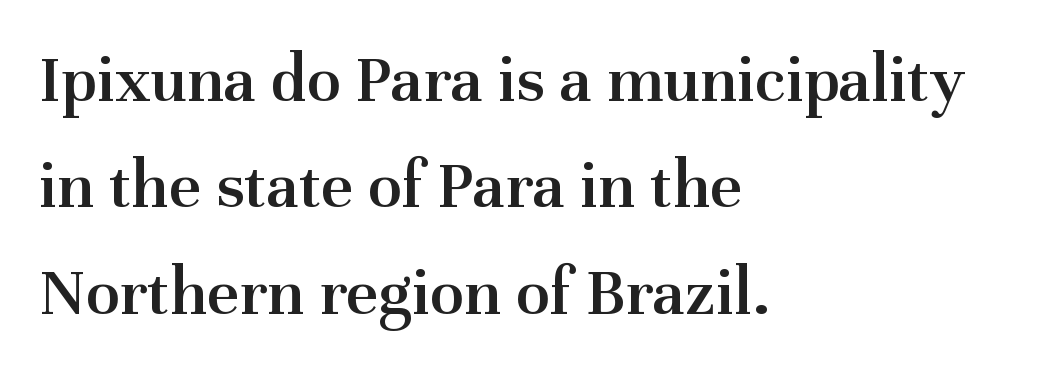
The image shows 70 px semibold serif type, upright; set left-aligned, normal line spacing (1.52x), normal letter spacing, not underlined; medium stroke contrast and a medium x-height.
